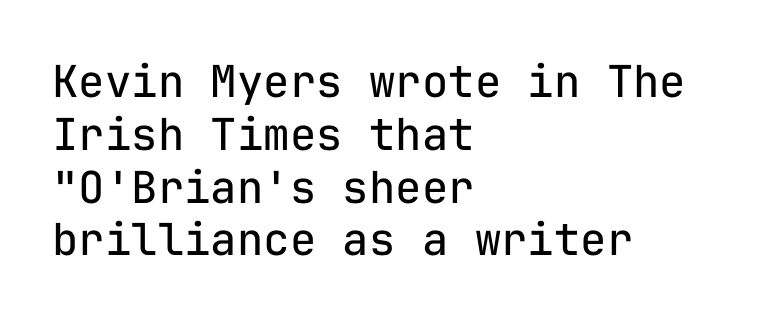
The image shows 44 px regular-weight sans-serif type, upright, monospaced; set left-aligned, line spacing 1.2x, normal letter spacing, not underlined; low stroke contrast and a medium x-height.
